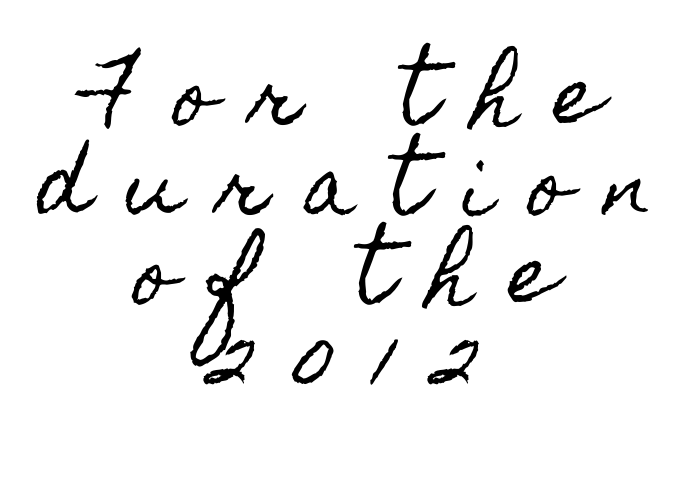
The image shows 78 px condensed type; set centered, tight line spacing (1.15x), unusually wide letter spacing (+0.46 em), not underlined; a small x-height.
